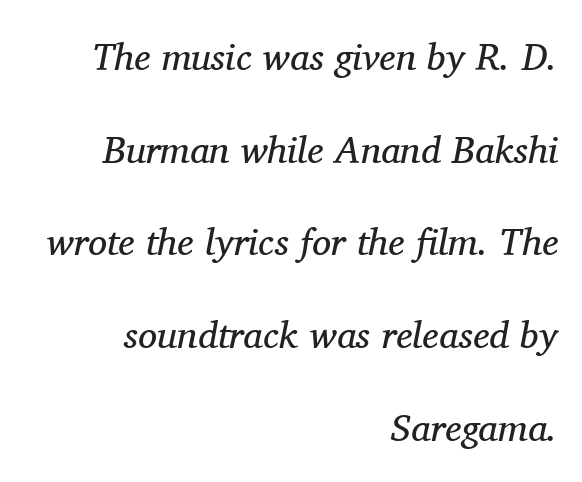
Weight: not bold — regular or lighter. These lines are rendered in a variable-pitch font. The lettering tilts uniformly, giving the passage an italic look. Leading is clearly above the norm, producing a sparse column.
